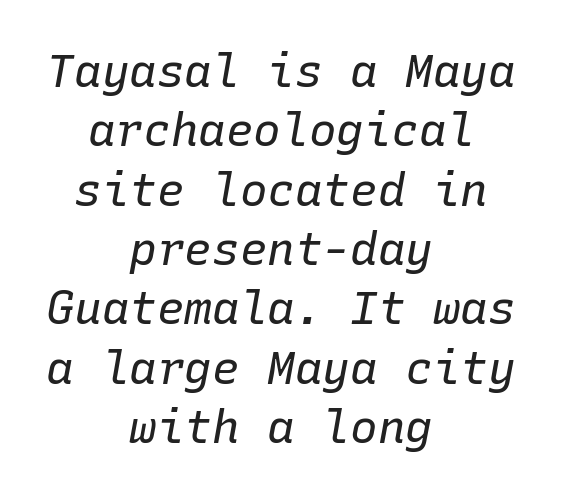
Q: Is the text bold? A: No.
Q: Is the text italic (slanted)? A: Yes, it leans right by about 10 degrees.
Q: Is the text underlined? A: No.
Q: How is the paragraph aligned? A: Centered.
Q: Is the spacing between letters normal or unusually wide? A: Normal.
Q: Is the spacing between lines tight, normal or loose? A: Normal.
Q: Width (condensed, normal, or wide)? A: Normal.
Q: Stroke contrast? A: Low.
Q: x-height? A: Medium.
Q: Monospaced? A: Yes.
